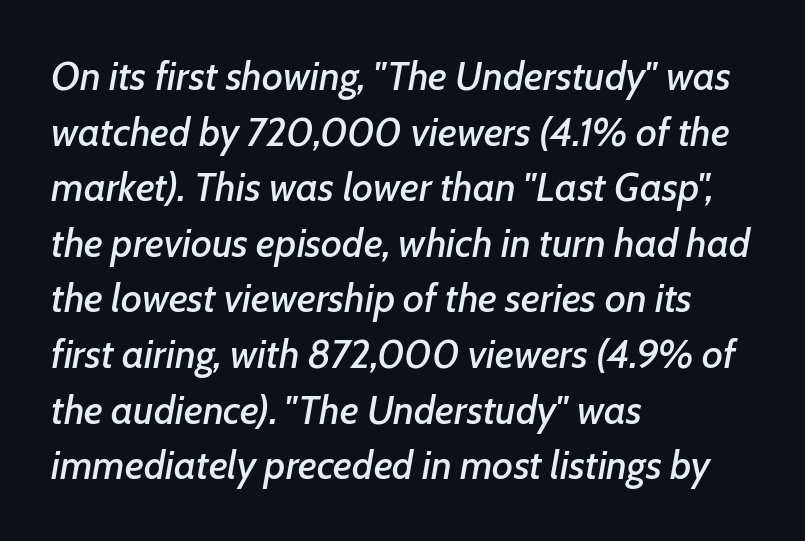
Q: Is the text italic (slanted)? A: Yes, it leans right by about 7 degrees.
Q: Is the text underlined? A: No.
Q: How is the paragraph aligned? A: Left-aligned.
Q: Is the spacing between letters normal or unusually wide? A: Normal.
Q: Is the spacing between lines tight, normal or loose? A: Normal.
Q: Width (condensed, normal, or wide)? A: Normal.
Q: Stroke contrast? A: Low.
Q: x-height? A: Medium.
Q: Monospaced? A: No.
